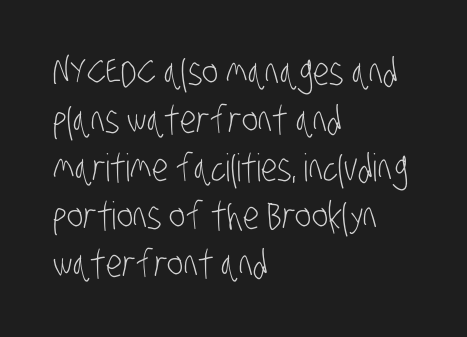
{"serif": "no", "bold": "no", "weight": "light", "width": "condensed", "stroke_contrast": "low", "x_height": "large", "monospaced": "no", "underline": "no", "align": "left", "line_spacing": "normal", "line_spacing_ratio": 1.26, "letter_spacing": "normal", "letter_spacing_em": 0.0, "glyph_px": 38}
